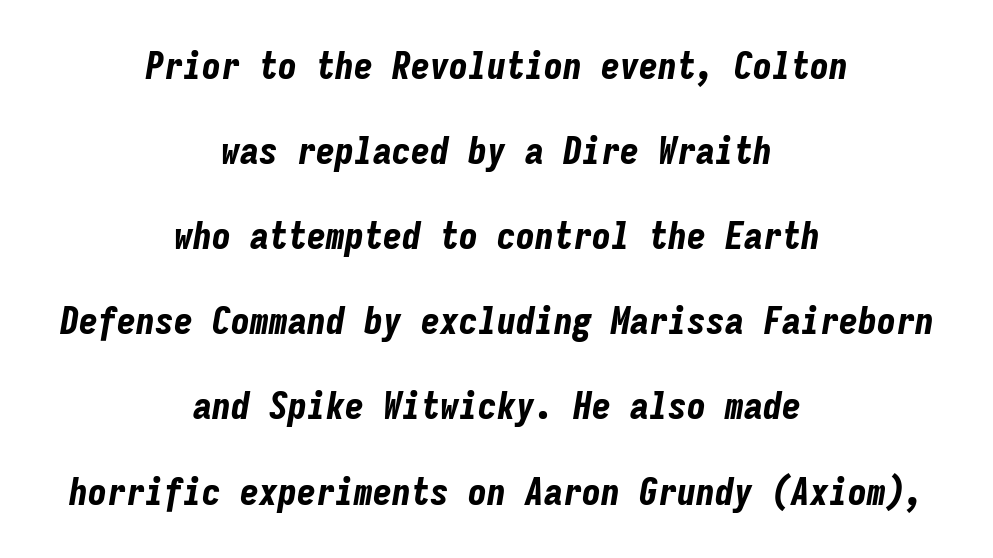
The image shows 38 px bold, condensed type, italic (leaning right), monospaced; set centered, loose line spacing (2.24x), normal letter spacing, not underlined; low stroke contrast and a medium x-height.
